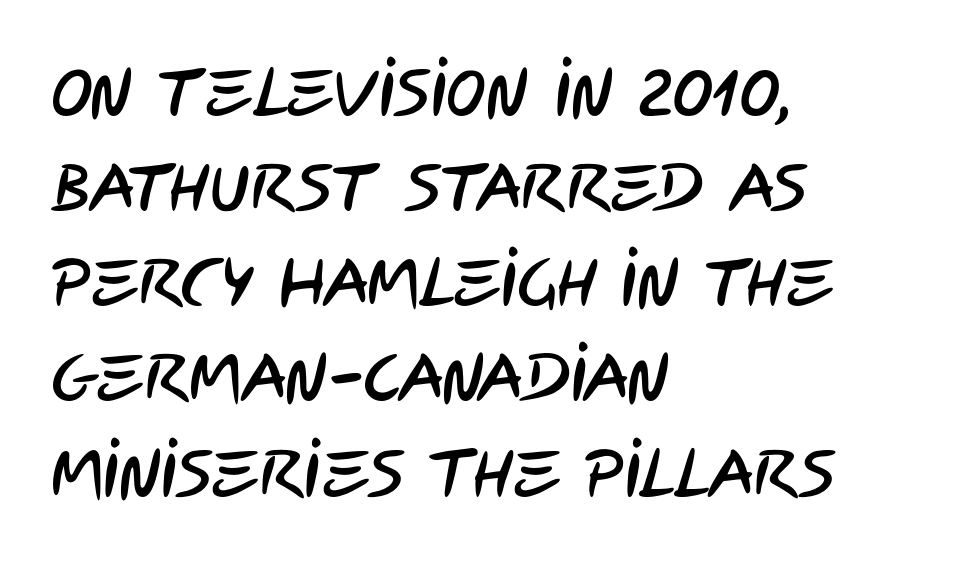
{"serif": "no", "width": "condensed", "stroke_contrast": "low", "x_height": "large", "monospaced": "no", "underline": "no", "align": "left", "line_spacing": "normal", "line_spacing_ratio": 1.42, "letter_spacing": "normal", "letter_spacing_em": 0.0, "glyph_px": 67}
